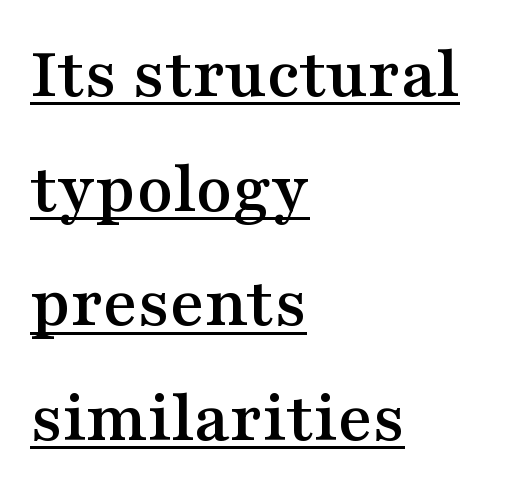
Successive baselines arrive at the customary interval. Each letter keeps its own natural width here, so spacing adapts to shape. The glyphs in this specimen are seriffed. Notice how the passage keeps a crisp vertical edge on the left only. This sample carries an underscore along the baseline area.
